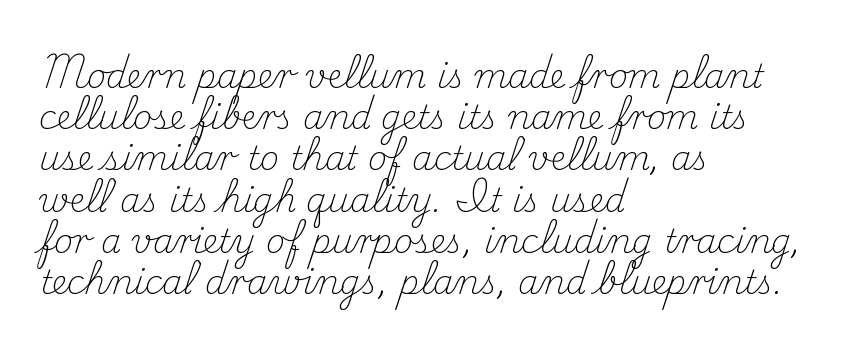
{"serif": "yes", "bold": "no", "weight": "light", "width": "normal", "stroke_contrast": "medium", "x_height": "small", "monospaced": "no", "underline": "no", "align": "left", "line_spacing": "normal", "line_spacing_ratio": 1.25, "letter_spacing": "normal", "letter_spacing_em": 0.0, "glyph_px": 33}
